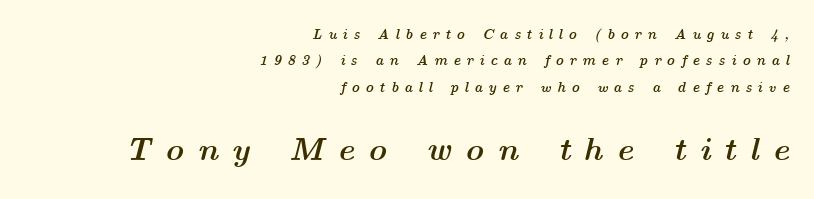
{"italic": "yes", "lean": "right", "slant_degrees": 14, "bold": "yes", "weight": "semibold", "width": "wide", "stroke_contrast": "medium", "x_height": "medium", "monospaced": "no", "underline": "no", "align": "right", "line_spacing_ratio": 1.89, "letter_spacing": "wide", "letter_spacing_em": 0.42, "larger_block": "second", "size_ratio": 2.29, "glyph_px": 32}
